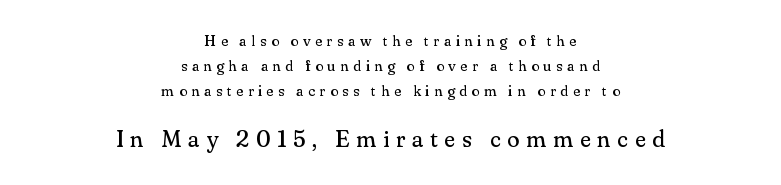
The image shows 23 px text type, upright; set centered, normal line spacing (1.66x), unusually wide letter spacing (+0.29 em), not underlined; the second (bottom) block is 1.53x larger.
